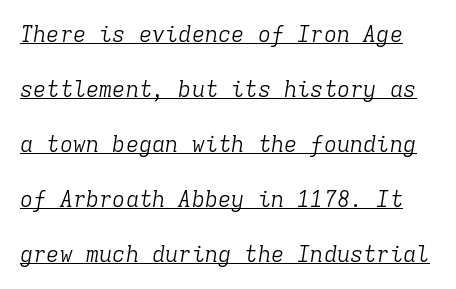
Standard letterfit; no display-style spreading of the glyphs. Quick note: underline on. The typography opts for an oblique posture over an upright one. A quiet, ordinary-to-light weight characterises the typeface. Airy leading.
